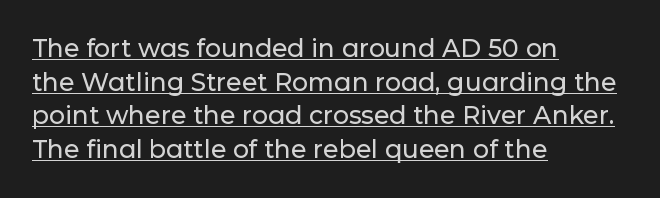
{"italic": "no", "underline": "yes", "align": "left", "line_spacing": "normal", "line_spacing_ratio": 1.35, "letter_spacing": "normal", "letter_spacing_em": 0.0, "glyph_px": 25}
